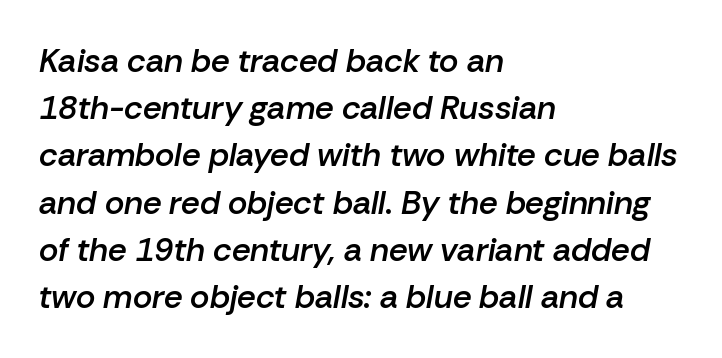
Q: Is the text bold? A: Semi-bold.
Q: Is the text italic (slanted)? A: Yes, it leans right by about 10 degrees.
Q: Is the text underlined? A: No.
Q: How is the paragraph aligned? A: Left-aligned.
Q: Is the spacing between letters normal or unusually wide? A: Normal.
Q: Is the spacing between lines tight, normal or loose? A: Normal.
Q: Width (condensed, normal, or wide)? A: Normal.
Q: Stroke contrast? A: Low.
Q: x-height? A: Medium.
Q: Monospaced? A: No.
